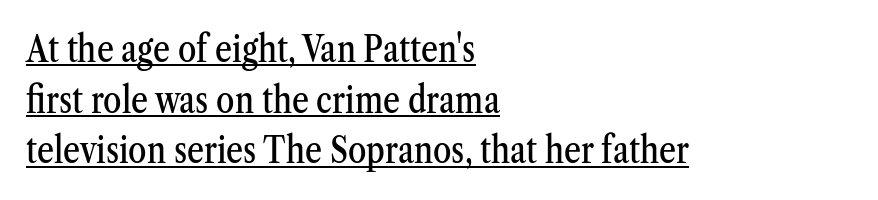
{"serif": "yes", "italic": "no", "width": "condensed", "stroke_contrast": "medium", "x_height": "medium", "monospaced": "no", "underline": "yes", "align": "left", "line_spacing": "normal", "line_spacing_ratio": 1.37, "letter_spacing": "normal", "letter_spacing_em": 0.0, "glyph_px": 37}
